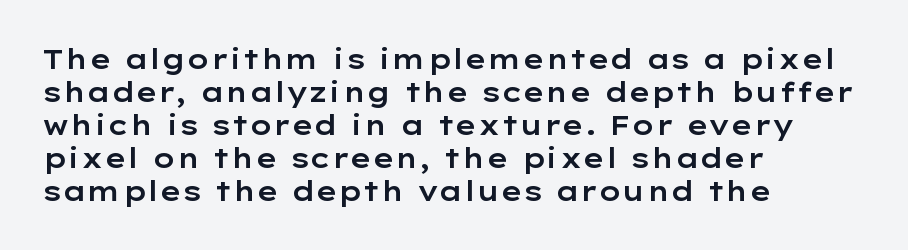
The image shows 27 px text type, upright; set left-aligned, line spacing 1.22x, normal letter spacing, not underlined.
